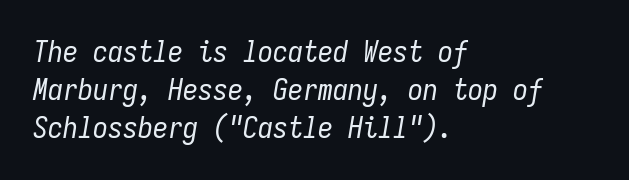
The tracking reads as untouched default to a designer's eye. Reading down the block, your eye returns to a fixed left position each line. Horizontal bands of white between lines are of average thickness. The area under the type is left untouched. Rendered with sloped, italic letterforms.
